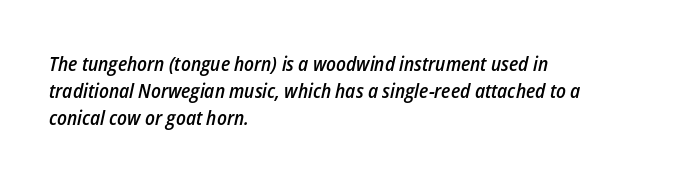
Q: Is the text bold? A: Semi-bold.
Q: Is the text italic (slanted)? A: Yes, it leans right by about 12 degrees.
Q: Is the text underlined? A: No.
Q: How is the paragraph aligned? A: Left-aligned.
Q: Is the spacing between letters normal or unusually wide? A: Normal.
Q: Is the spacing between lines tight, normal or loose? A: Normal.
